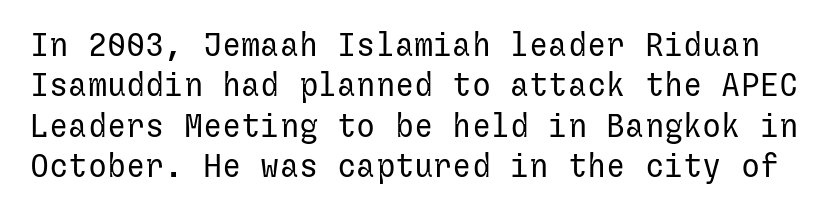
{"serif": "no", "italic": "no", "bold": "no", "weight": "regular", "width": "normal", "stroke_contrast": "low", "x_height": "medium", "underline": "no", "line_spacing": "normal", "line_spacing_ratio": 1.26, "letter_spacing": "normal", "letter_spacing_em": 0.0, "glyph_px": 32}
